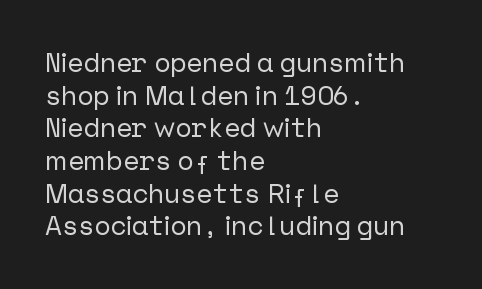
Q: Is the text italic (slanted)? A: No, it is upright.
Q: Is the text underlined? A: No.
Q: How is the paragraph aligned? A: Left-aligned.
Q: Is the spacing between letters normal or unusually wide? A: Normal.
